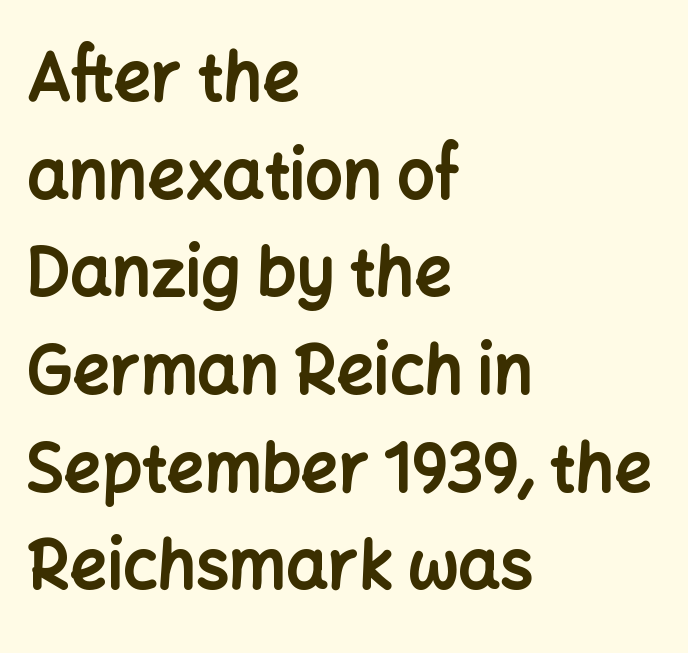
Q: Is the text bold? A: Yes.
Q: Is the text italic (slanted)? A: No, it is upright.
Q: Is the typeface a serif or a sans-serif typeface? A: Sans-serif.
Q: Is the text underlined? A: No.
Q: How is the paragraph aligned? A: Left-aligned.
Q: Is the spacing between letters normal or unusually wide? A: Normal.
Q: Is the spacing between lines tight, normal or loose? A: Normal.
Q: Width (condensed, normal, or wide)? A: Normal.
Q: Stroke contrast? A: Low.
Q: x-height? A: Medium.
Q: Monospaced? A: No.
